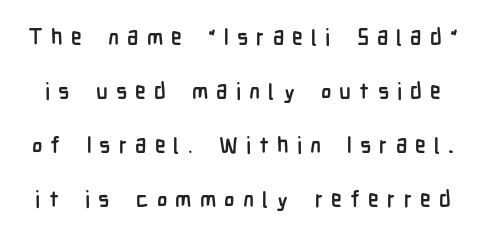
A great deal of white space separates one row of letters from the next. Someone cranked the tracking dial way up on this one. The font's upright variant was chosen for this text. In terms of weight, the rendering is a true, heavy bold. The glyphs are unaccompanied by any horizontal stroke below them.
